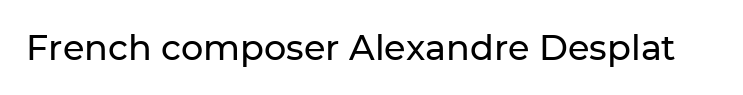
The words here are not underlined. Posture: upright roman. Each letter's strokes conclude bluntly, with no projecting serifs. Spacing between characters is what you'd get straight out of the box.
